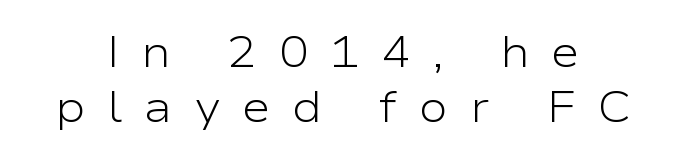
{"serif": "no", "italic": "no", "bold": "no", "weight": "light", "width": "wide", "stroke_contrast": "low", "x_height": "medium", "monospaced": "no", "underline": "no", "align": "center", "line_spacing": "normal", "line_spacing_ratio": 1.25, "letter_spacing": "wide", "letter_spacing_em": 0.49, "glyph_px": 44}
